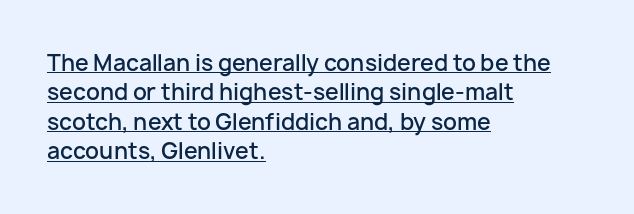
Q: Is the text bold? A: Semi-bold.
Q: Is the text italic (slanted)? A: No, it is upright.
Q: Is the text underlined? A: Yes.
Q: How is the paragraph aligned? A: Left-aligned.
Q: Is the spacing between letters normal or unusually wide? A: Normal.
Q: Is the spacing between lines tight, normal or loose? A: Normal.
